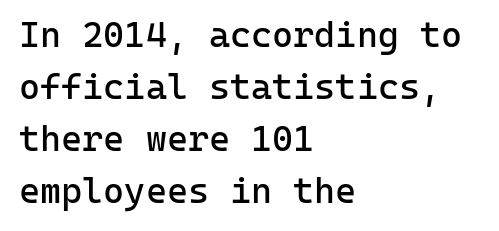
Q: Is the text bold? A: No.
Q: Is the text italic (slanted)? A: No, it is upright.
Q: Is the typeface a serif or a sans-serif typeface? A: Sans-serif.
Q: Is the text underlined? A: No.
Q: How is the paragraph aligned? A: Left-aligned.
Q: Is the spacing between letters normal or unusually wide? A: Normal.
Q: Is the spacing between lines tight, normal or loose? A: Normal.
Q: Width (condensed, normal, or wide)? A: Normal.
Q: Stroke contrast? A: Low.
Q: x-height? A: Medium.
Q: Monospaced? A: Yes.
